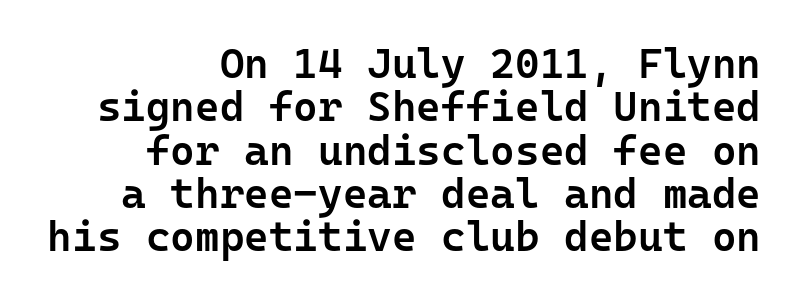
The image shows 42 px semibold sans-serif type, upright, monospaced; set tight line spacing (1.03x), normal letter spacing, not underlined; low stroke contrast and a medium x-height.
